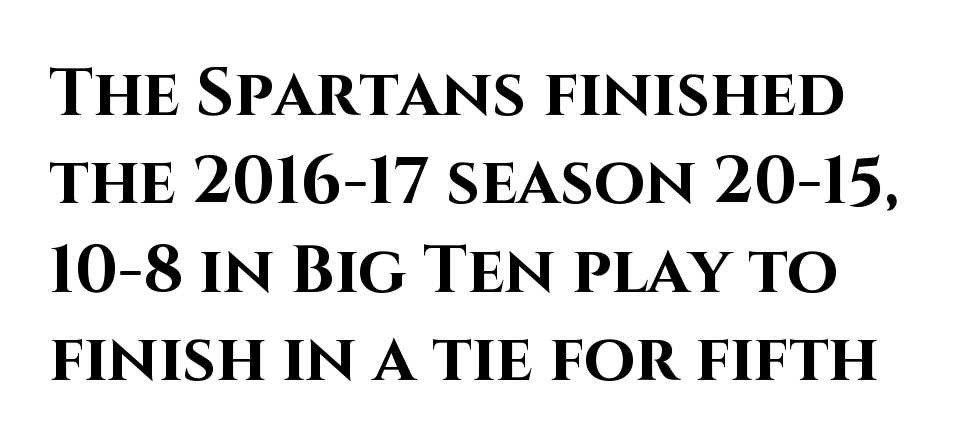
{"serif": "no", "italic": "no", "bold": "yes", "weight": "bold", "width": "normal", "stroke_contrast": "high", "x_height": "large", "monospaced": "no", "underline": "no", "line_spacing": "normal", "line_spacing_ratio": 1.34, "letter_spacing": "normal", "letter_spacing_em": 0.0, "glyph_px": 66}
